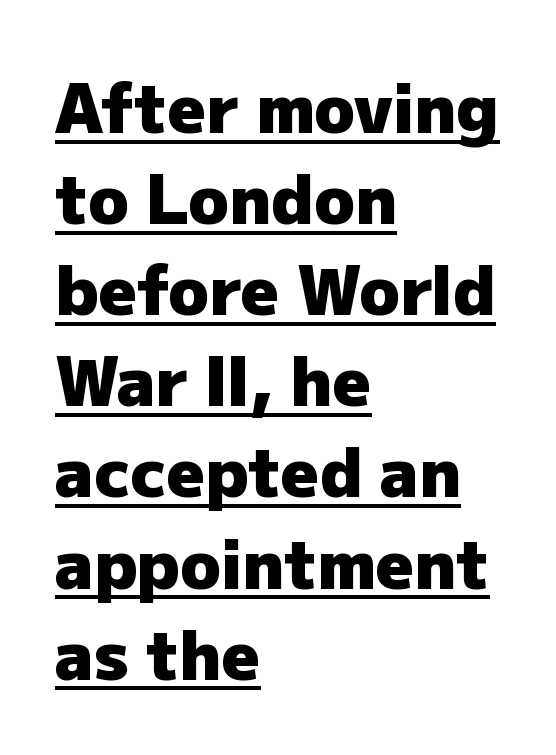
Varying glyph widths throughout — classic text-font behaviour. Does the leading feel generous? No, just average. Weight check: bold — yes, fully. The lettering is marked with a stroke running underneath it.
